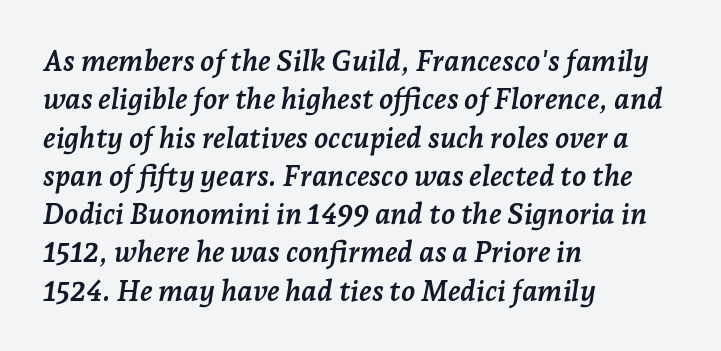
The image shows 29 px semibold serif type, italic (leaning right); set left-aligned, normal line spacing (1.32x), normal letter spacing, not underlined; low stroke contrast and a medium x-height.
